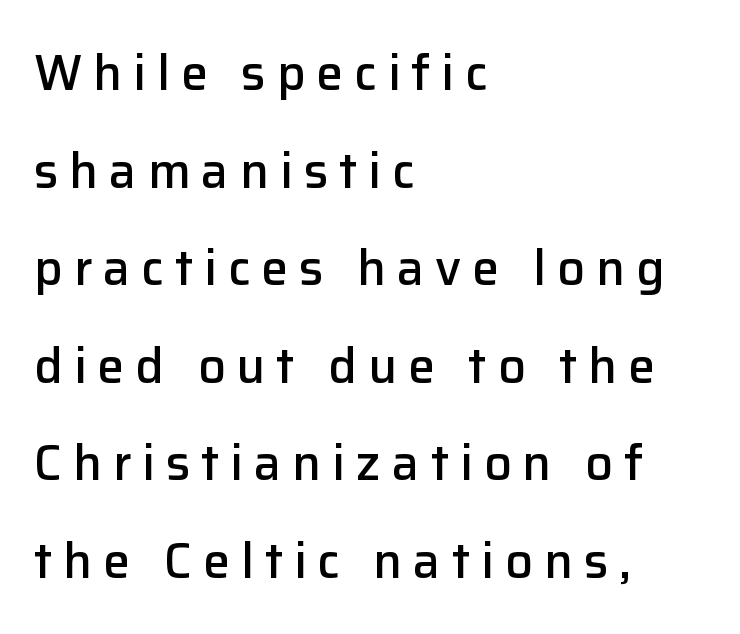
{"serif": "no", "italic": "no", "bold": "semi", "weight": "semibold", "width": "normal", "stroke_contrast": "low", "x_height": "medium", "monospaced": "no", "underline": "no", "align": "left", "line_spacing": "loose", "line_spacing_ratio": 1.99, "letter_spacing": "wide", "letter_spacing_em": 0.22, "glyph_px": 49}
